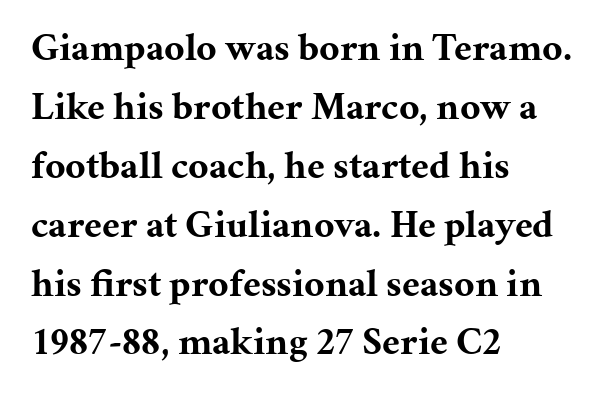
The image shows 39 px bold serif type, upright; set left-aligned, normal line spacing (1.51x), normal letter spacing, not underlined; medium stroke contrast and a medium x-height.
